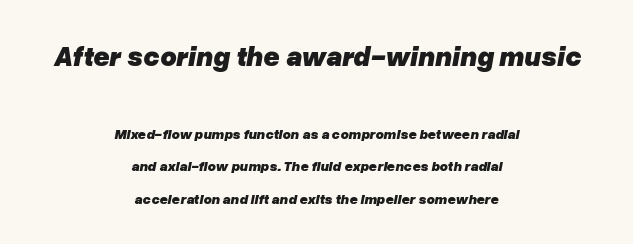
The image shows 28 px heavy type, italic (leaning right); set centered, loose line spacing (2.33x), normal letter spacing, not underlined; the first (top) block is 2.0x larger; low stroke contrast and a medium x-height.
